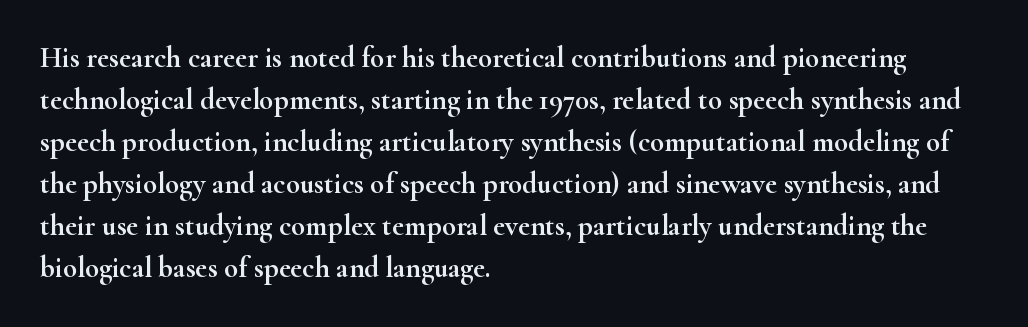
A typesetter would call this proportional, since set widths differ per character. Rule under the text: the space is simply empty. The specimen reads as upright at a glance. If you measured baseline to baseline, you'd find a middling distance. Glyph-to-glyph distance matches everyday printed text.
